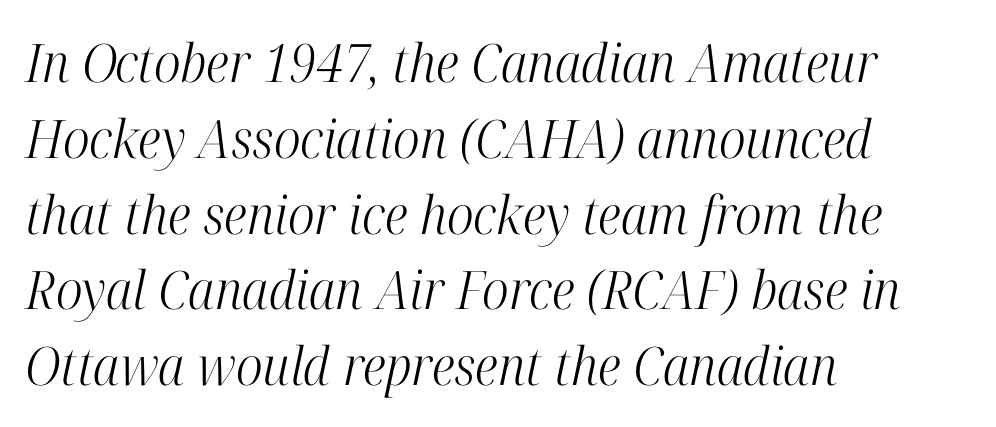
The image shows 53 px light, condensed serif type, italic (leaning right); set left-aligned, normal line spacing (1.43x), normal letter spacing, not underlined; high stroke contrast and a medium x-height.
